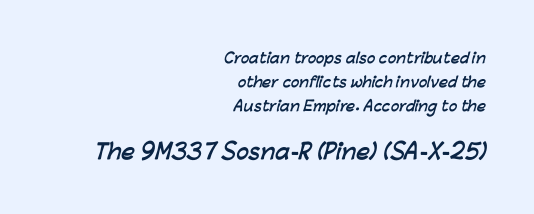
Q: Is the text bold? A: Yes.
Q: Is the text underlined? A: No.
Q: How is the paragraph aligned? A: Right-aligned.
Q: Is the spacing between letters normal or unusually wide? A: Normal.
Q: Which block of text is set in a larger size, the first (top) or the second (bottom)? A: The second (bottom) one.
